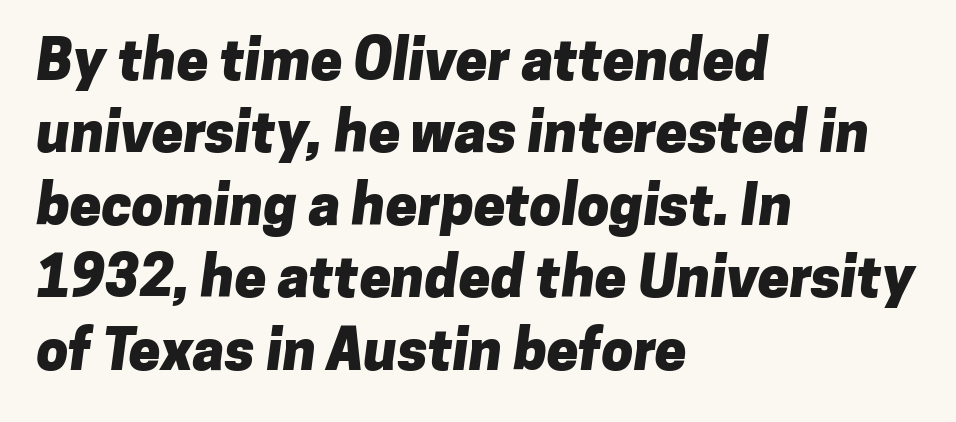
The image shows 57 px heavy sans-serif type; set left-aligned, normal line spacing (1.27x), normal letter spacing, not underlined; low stroke contrast and a medium x-height.
